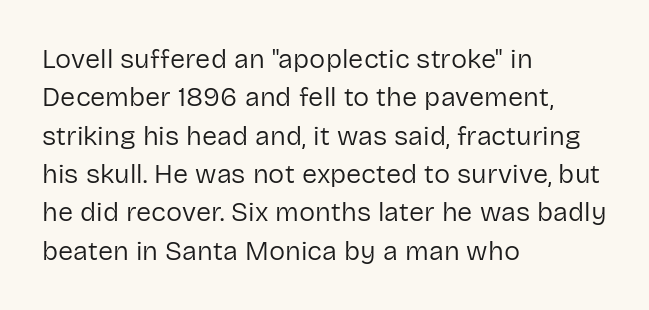
Every row of glyphs begins at an identical x-position on the left. A roman cut, with each character standing at attention. Does the leading feel generous? No, just average. The tracking reads as untouched default to a designer's eye.
